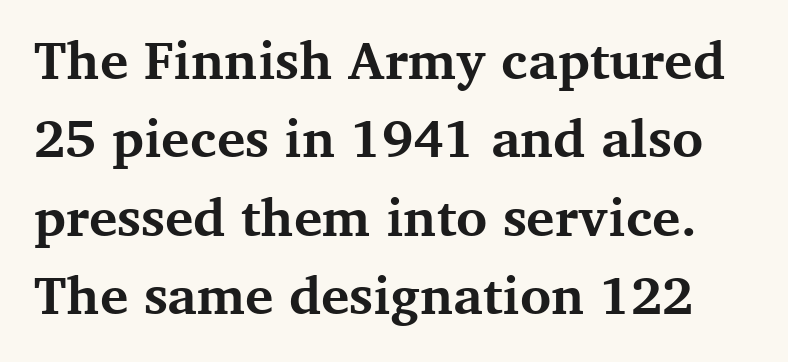
{"serif": "yes", "italic": "no", "bold": "yes", "weight": "bold", "width": "normal", "stroke_contrast": "medium", "x_height": "medium", "monospaced": "no", "underline": "no", "line_spacing": "normal", "line_spacing_ratio": 1.48, "letter_spacing": "normal", "letter_spacing_em": 0.0, "glyph_px": 53}
